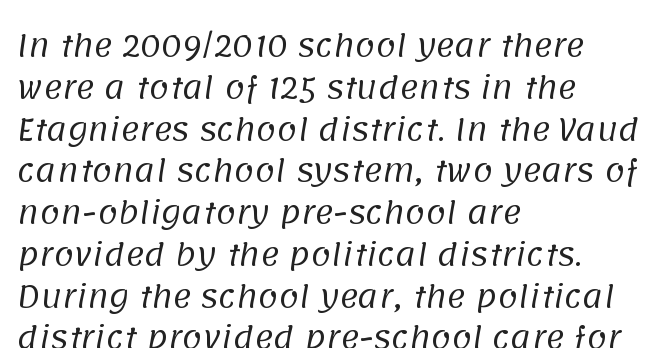
Q: Is the text bold? A: No.
Q: Is the typeface a serif or a sans-serif typeface? A: Sans-serif.
Q: Is the text underlined? A: No.
Q: How is the paragraph aligned? A: Left-aligned.
Q: Is the spacing between letters normal or unusually wide? A: Normal.
Q: Is the spacing between lines tight, normal or loose? A: Normal.
Q: Width (condensed, normal, or wide)? A: Normal.
Q: Stroke contrast? A: Low.
Q: x-height? A: Large.
Q: Monospaced? A: No.
